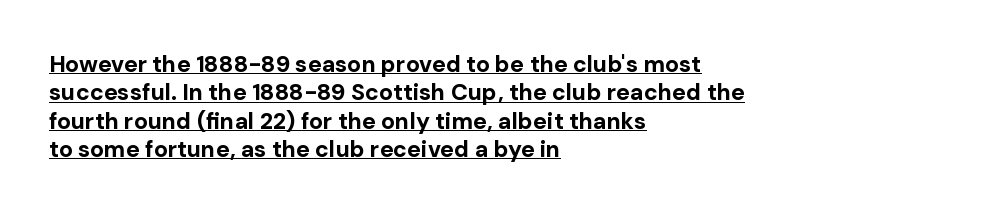
Q: Is the text bold? A: Yes.
Q: Is the text italic (slanted)? A: No, it is upright.
Q: Is the text underlined? A: Yes.
Q: How is the paragraph aligned? A: Left-aligned.
Q: Is the spacing between letters normal or unusually wide? A: Normal.
